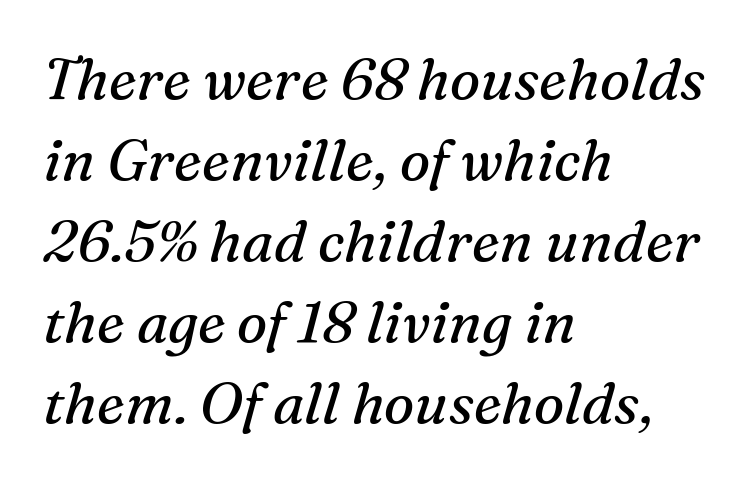
The lines sit at an ordinary, default distance from one another. What stands out about the letter spacing? Nothing — it is the standard amount. These lines are rendered in a variable-pitch font. One-word summary of the alignment: left. Unbolded letterforms with no extra heft.
